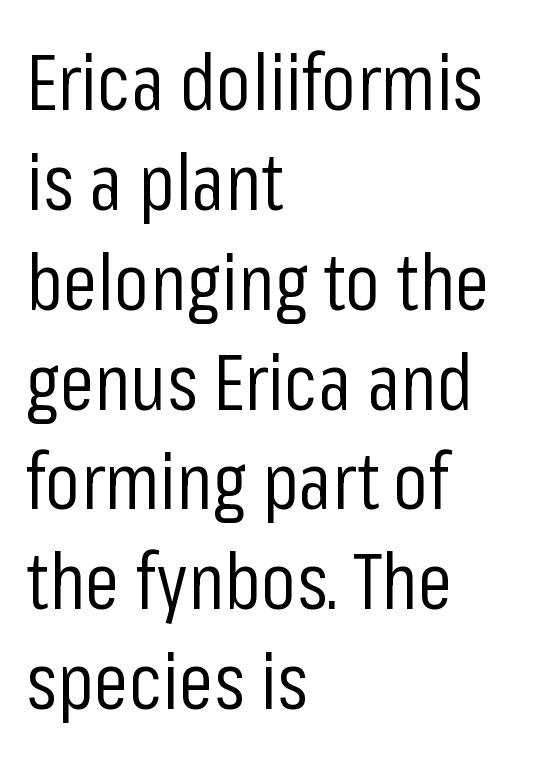
{"serif": "no", "italic": "no", "bold": "no", "weight": "regular", "width": "condensed", "stroke_contrast": "low", "x_height": "medium", "monospaced": "no", "underline": "no", "align": "left", "line_spacing": "normal", "line_spacing_ratio": 1.28, "letter_spacing": "normal", "letter_spacing_em": 0.0, "glyph_px": 78}
